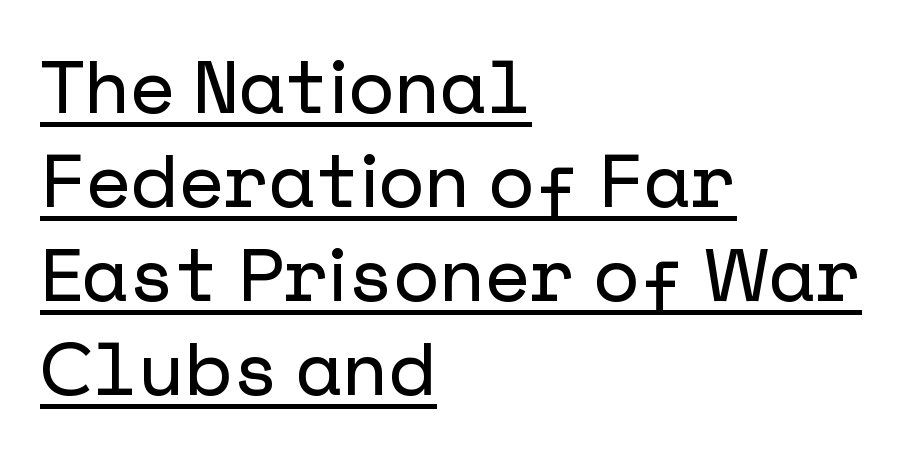
Q: Is the text italic (slanted)? A: No, it is upright.
Q: Is the typeface a serif or a sans-serif typeface? A: Sans-serif.
Q: Is the text underlined? A: Yes.
Q: How is the paragraph aligned? A: Left-aligned.
Q: Is the spacing between letters normal or unusually wide? A: Normal.
Q: Is the spacing between lines tight, normal or loose? A: Normal.
Q: Width (condensed, normal, or wide)? A: Normal.
Q: Stroke contrast? A: Low.
Q: x-height? A: Medium.
